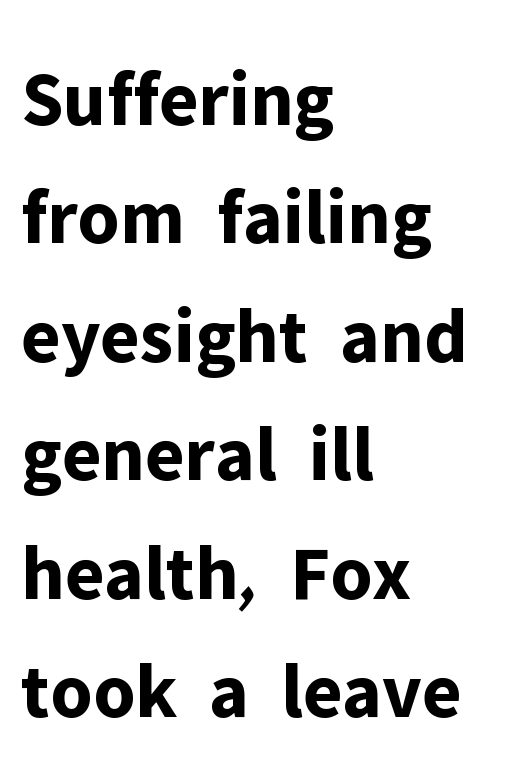
Q: Is the text bold? A: Yes.
Q: Is the text italic (slanted)? A: No, it is upright.
Q: Is the typeface a serif or a sans-serif typeface? A: Sans-serif.
Q: Is the text underlined? A: No.
Q: How is the paragraph aligned? A: Left-aligned.
Q: Is the spacing between letters normal or unusually wide? A: Normal.
Q: Is the spacing between lines tight, normal or loose? A: Normal.
Q: Width (condensed, normal, or wide)? A: Normal.
Q: Stroke contrast? A: Low.
Q: x-height? A: Medium.
Q: Monospaced? A: No.
